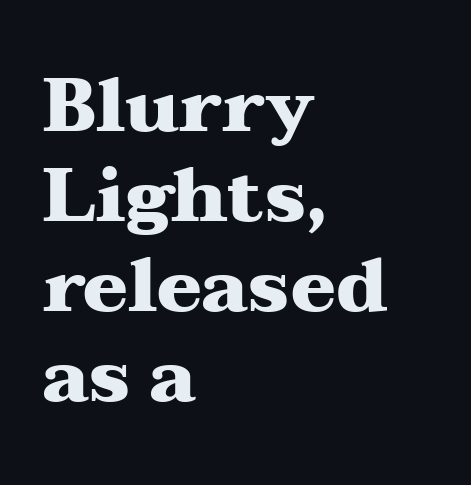
The image shows 75 px heavy, wide serif type, upright; set left-aligned, line spacing 1.2x, normal letter spacing, not underlined; medium stroke contrast and a medium x-height.
